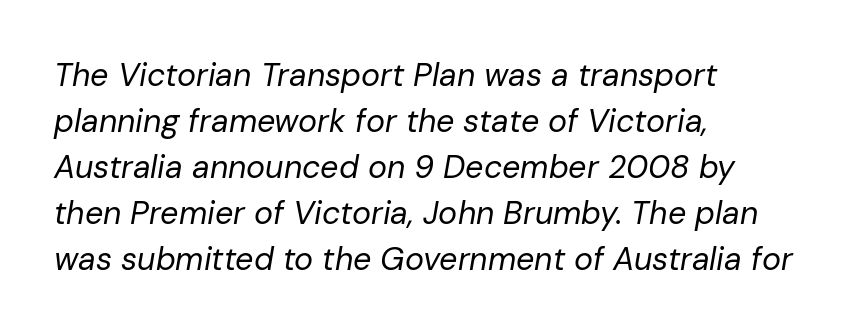
Observe the lean: these are italic letterforms. The line texture is even and compact thanks to regular tracking. Line spacing here is normal. Leftover space on each line is placed entirely after the last word.
